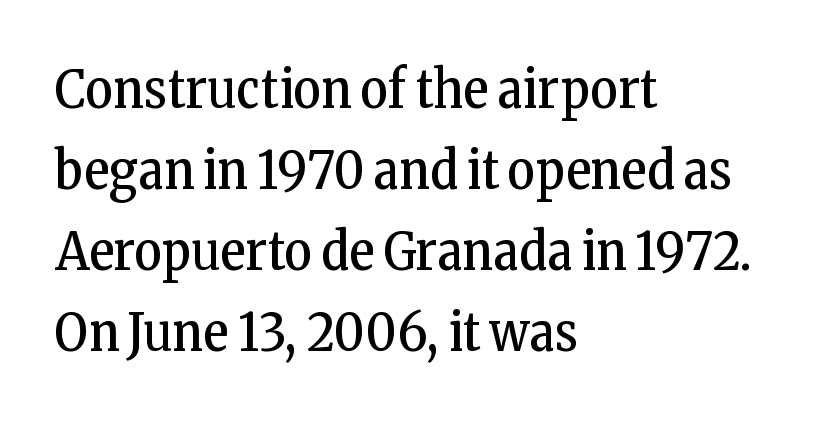
Posture: upright roman. The leading is moderate, giving the passage an even texture. These lines stack with their left ends in a neat column. Bold? No — there's no thickening of the strokes. Only glyphs here, with clear space below each row.
